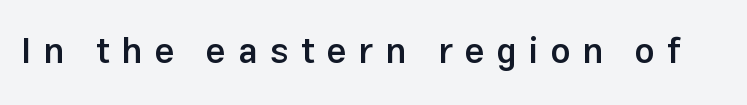
{"serif": "no", "italic": "no", "bold": "semi", "weight": "semibold", "width": "normal", "stroke_contrast": "low", "x_height": "medium", "monospaced": "no", "underline": "no", "letter_spacing": "wide", "letter_spacing_em": 0.35, "glyph_px": 35}
